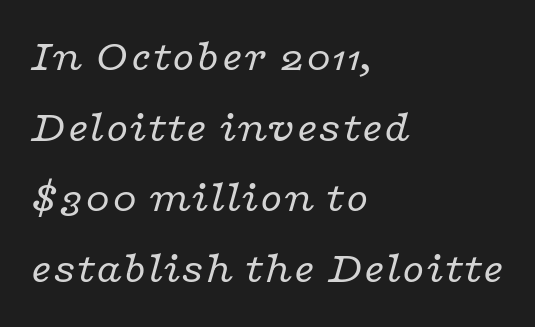
Horizontal alignment here is leftward, the default for most running prose. The block of text has a typical density, with ordinary space between rows. The weight would be labelled regular, book, light, or lighter still. Anything drawn beneath the words? Only blank space.
